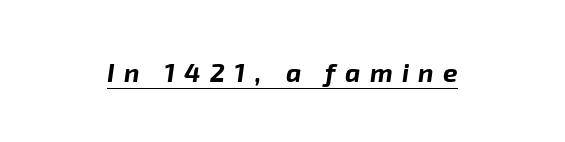
The letters are spread apart with noticeably loose tracking. Pretty heavy lettering here — definitely bold. Does a line run under the words? Yes, clearly. You can tell it's italic because the verticals aren't actually vertical.
